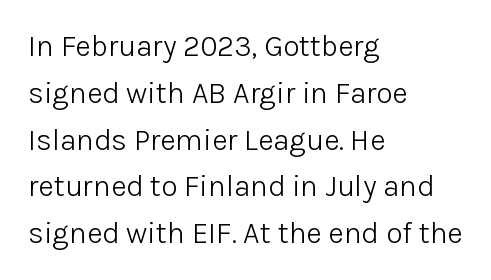
{"serif": "no", "italic": "no", "bold": "no", "weight": "light", "width": "normal", "stroke_contrast": "low", "x_height": "medium", "monospaced": "no", "underline": "no", "align": "left", "line_spacing": "normal", "line_spacing_ratio": 1.56, "letter_spacing": "normal", "letter_spacing_em": 0.0, "glyph_px": 30}
